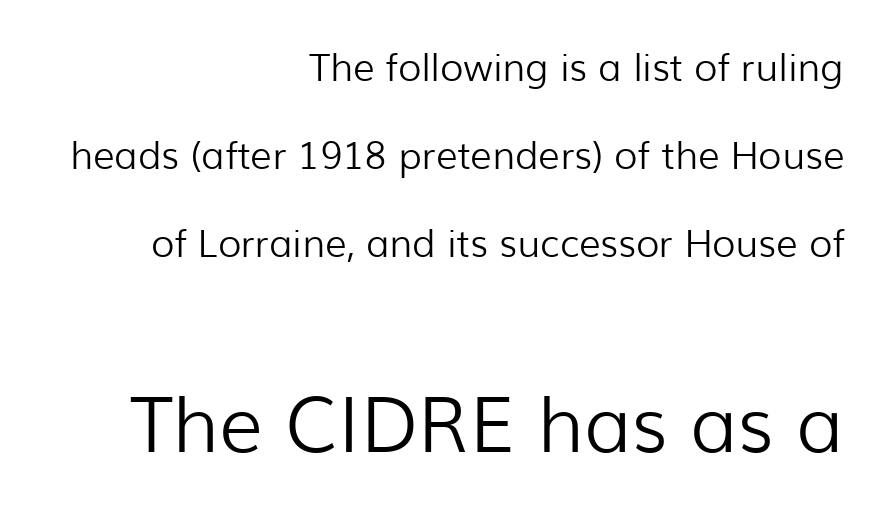
This is sans-serif lettering, the kind often seen on screens and signage. This sample uses an upright cut, with every glyph sitting square on the baseline. The passage shown has conventional tracking throughout. These lines stand farther apart than default settings would place them. Nothing heavy about these letters — not bold at all. The rendering uses natural spacing where letterforms have individual widths.
